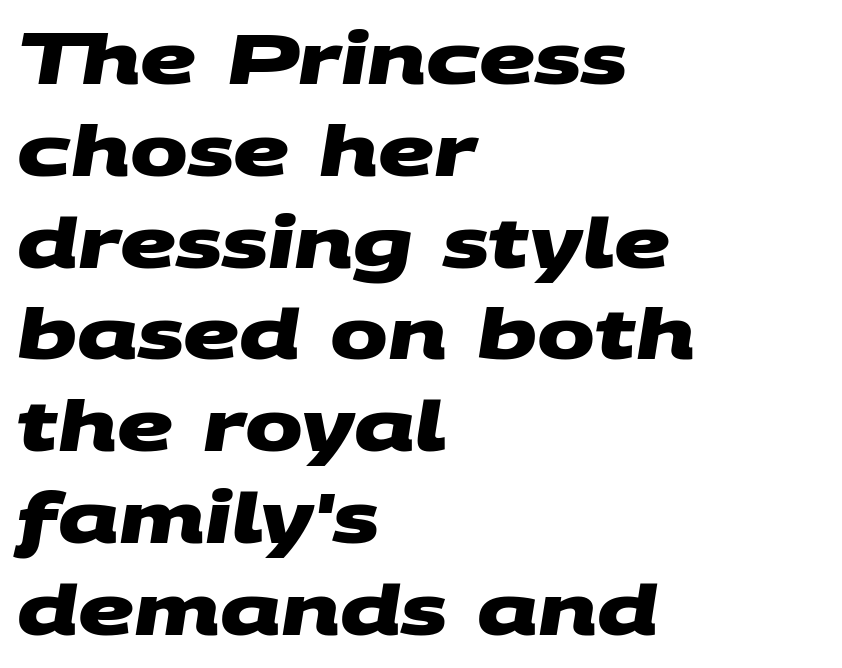
The glyphs have the mass of a bold cut. Successive baselines arrive at the customary interval. Check the space under the baseline: it is left empty. Each letter's strokes conclude bluntly, with no projecting serifs.
